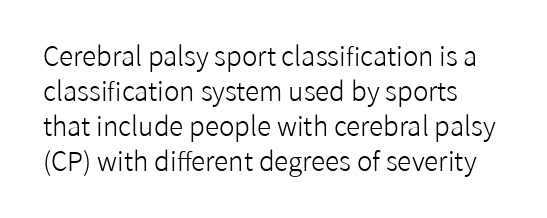
The image shows 26 px text type, upright; set normal line spacing (1.34x), normal letter spacing, not underlined.
